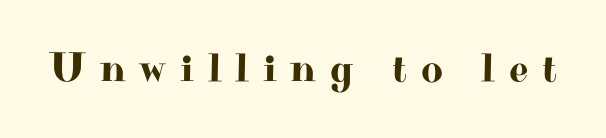
Rendered with straight, roman letterforms. Substantial extra tracking has been applied to these lines. Looks like regular typesetting: each glyph gets only the width it needs. The glyphs are unaccompanied by any horizontal stroke below them. A typesetter would label this face a serif.
